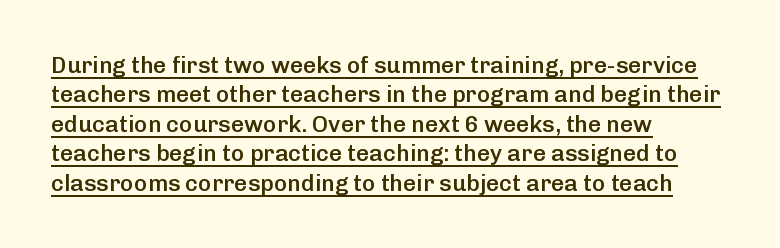
The image shows 23 px text type, upright; set left-aligned, normal line spacing (1.28x), normal letter spacing, underlined.
